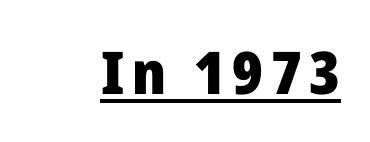
{"serif": "no", "italic": "no", "bold": "yes", "weight": "heavy", "width": "normal", "stroke_contrast": "low", "x_height": "medium", "monospaced": "no", "underline": "yes", "glyph_px": 59}
